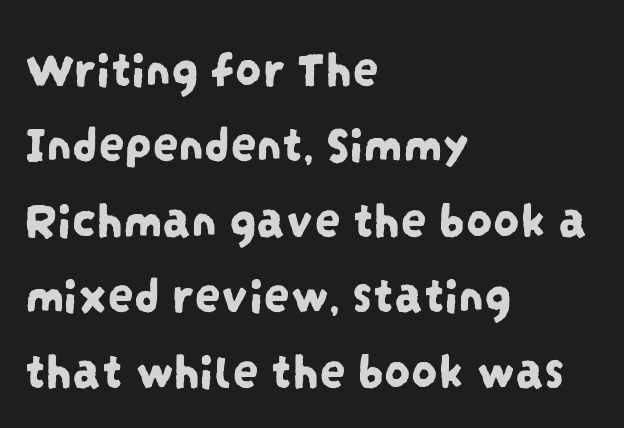
A sans-serif font was chosen for this passage. Casual observation: everything's shoved over to the left. The rendering keeps characters at their native spacing. No word sits above an underline.
